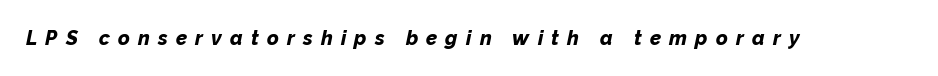
{"italic": "yes", "lean": "right", "slant_degrees": 12, "bold": "yes", "underline": "no", "letter_spacing": "wide", "letter_spacing_em": 0.41, "glyph_px": 20}
